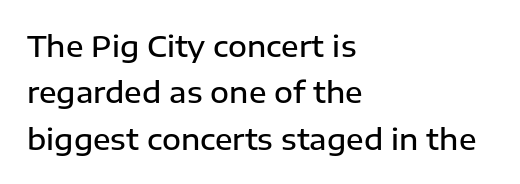
Q: Is the text bold? A: Semi-bold.
Q: Is the text italic (slanted)? A: No, it is upright.
Q: Is the typeface a serif or a sans-serif typeface? A: Sans-serif.
Q: Is the text underlined? A: No.
Q: How is the paragraph aligned? A: Left-aligned.
Q: Is the spacing between letters normal or unusually wide? A: Normal.
Q: Is the spacing between lines tight, normal or loose? A: Normal.
Q: Width (condensed, normal, or wide)? A: Normal.
Q: Stroke contrast? A: Low.
Q: x-height? A: Medium.
Q: Monospaced? A: No.
